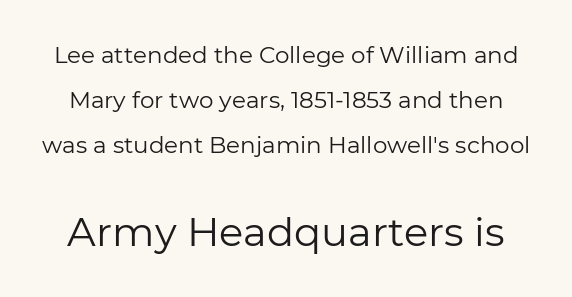
The baseline area is clear. The type is set solid horizontally, with unmodified tracking. The later block is typeset at a bigger size than the earlier block. The typography opts for an upright posture over an oblique one.
